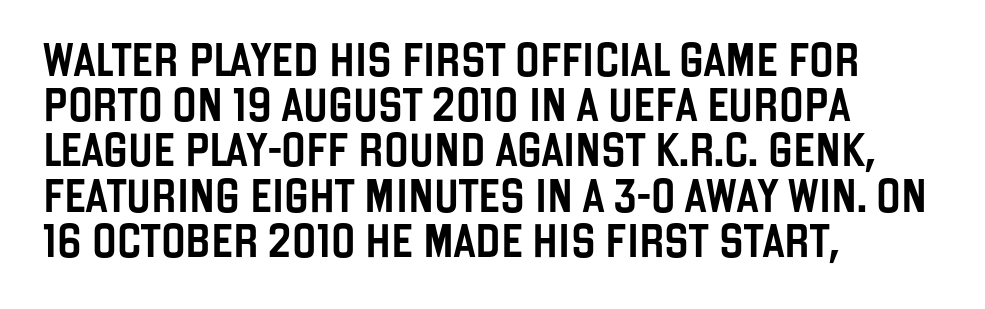
These lines are rendered in a variable-pitch font. Just letters on the line, the space beneath them empty. A typesetter would label this face a sans. Normally led — the rows are evenly, conventionally spaced. In terms of posture, this sample is upright.
